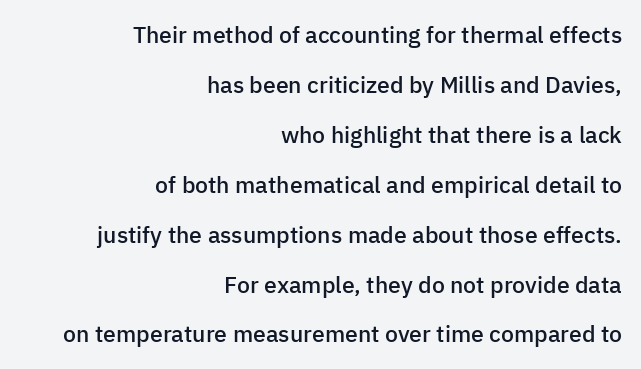
The image shows 23 px text type, upright; set right-aligned, loose line spacing (2.17x), normal letter spacing, not underlined.
